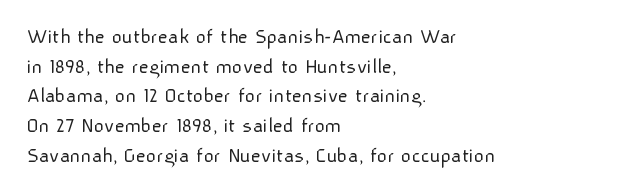
The image shows 22 px text type, upright; set left-aligned, normal line spacing (1.35x), normal letter spacing, not underlined.
